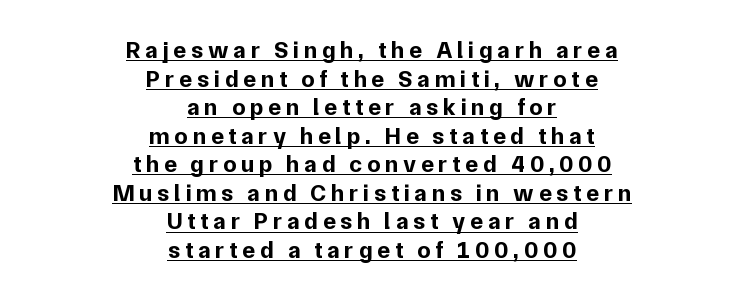
{"italic": "no", "bold": "yes", "underline": "yes", "align": "center", "line_spacing_ratio": 1.19, "glyph_px": 24}
